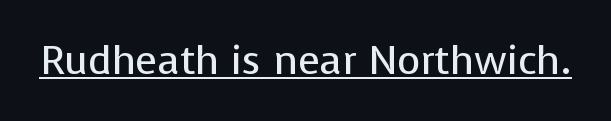
Nobody touched the tracking dial on this one. The axis of the letterforms is exactly vertical. This sample uses a sans-serif face. A baseline rule has been typeset under these characters. A typesetter would call this proportional, since set widths differ per character. The typesetting does not lean heavy: it is not bold.
